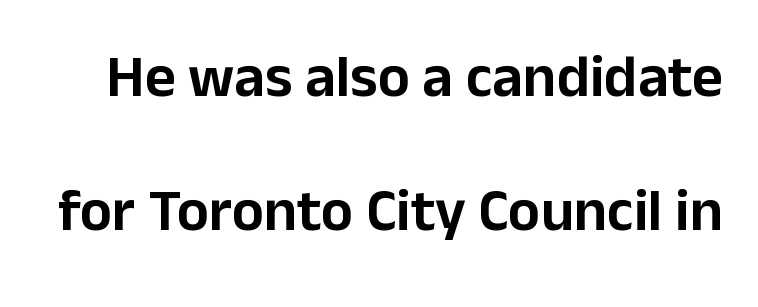
The image shows 60 px sans-serif type, upright; set loose line spacing (2.23x), normal letter spacing, not underlined; low stroke contrast and a medium x-height.
